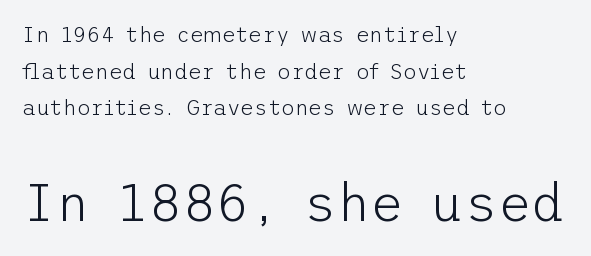
{"serif": "no", "italic": "no", "bold": "no", "weight": "light", "width": "normal", "stroke_contrast": "low", "x_height": "medium", "underline": "no", "align": "left", "line_spacing_ratio": 1.74, "letter_spacing": "normal", "letter_spacing_em": 0.0, "larger_block": "second", "size_ratio": 2.48, "glyph_px": 52}
